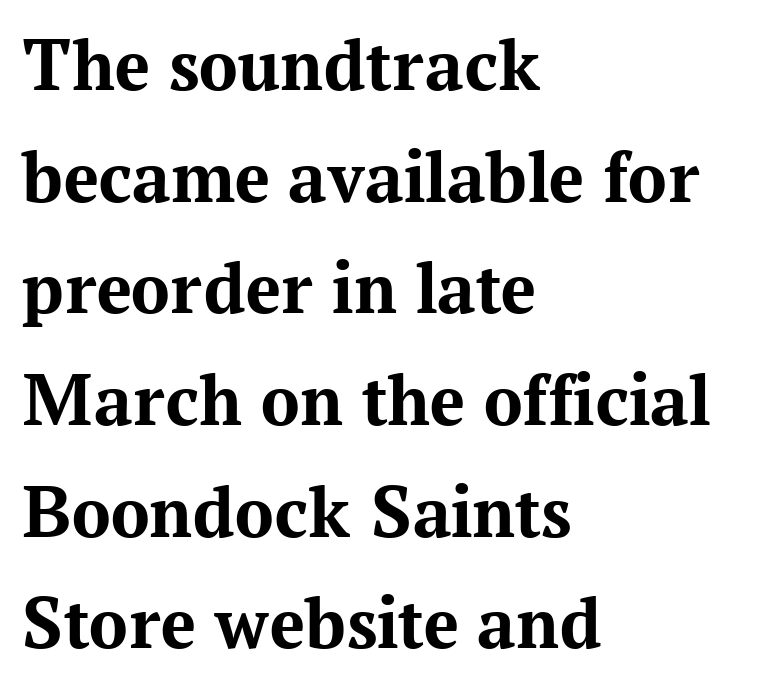
{"serif": "yes", "italic": "no", "bold": "yes", "weight": "bold", "width": "normal", "stroke_contrast": "medium", "x_height": "medium", "monospaced": "no", "underline": "no", "align": "left", "line_spacing": "normal", "line_spacing_ratio": 1.45, "letter_spacing": "normal", "letter_spacing_em": 0.0, "glyph_px": 77}
